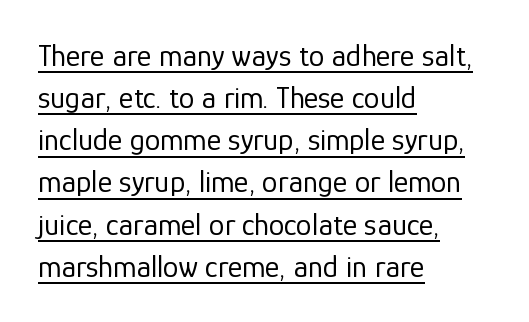
Here the designer chose a conventional face with non-uniform glyph widths. The horizontal fit of the characters is conventional and even. The lines in this sample share a left origin and differ only in where they stop. A typesetter would mark this as roman, not italic. Regarding serifs, this sample does without them. Glance below the letters and you will spot a drawn line.
